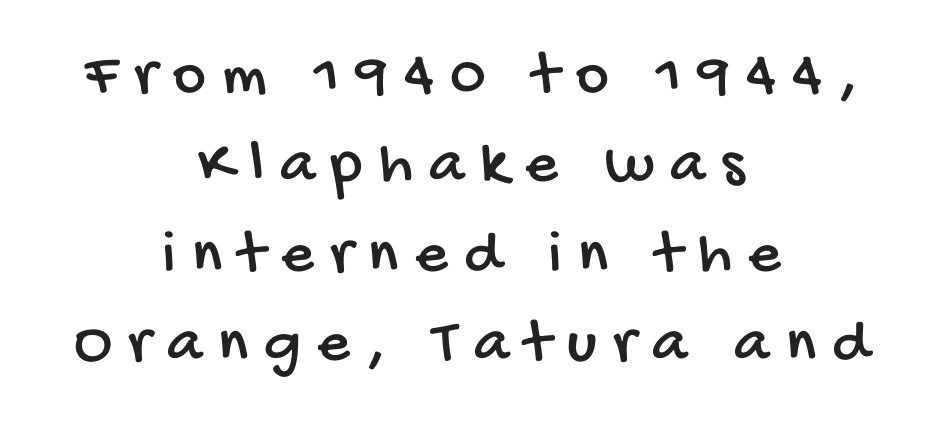
Q: Is the typeface a serif or a sans-serif typeface? A: Sans-serif.
Q: Is the text underlined? A: No.
Q: How is the paragraph aligned? A: Centered.
Q: Is the spacing between letters normal or unusually wide? A: Unusually wide.
Q: Is the spacing between lines tight, normal or loose? A: Normal.
Q: Width (condensed, normal, or wide)? A: Condensed.
Q: Stroke contrast? A: Low.
Q: x-height? A: Large.
Q: Monospaced? A: No.
